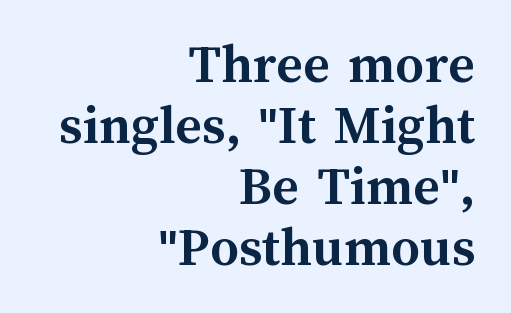
Q: Is the text bold? A: Yes.
Q: Is the text italic (slanted)? A: No, it is upright.
Q: Is the text underlined? A: No.
Q: How is the paragraph aligned? A: Right-aligned.
Q: Is the spacing between letters normal or unusually wide? A: Normal.
Q: Is the spacing between lines tight, normal or loose? A: Tight.
Q: Width (condensed, normal, or wide)? A: Normal.
Q: Stroke contrast? A: Medium.
Q: x-height? A: Medium.
Q: Monospaced? A: No.
